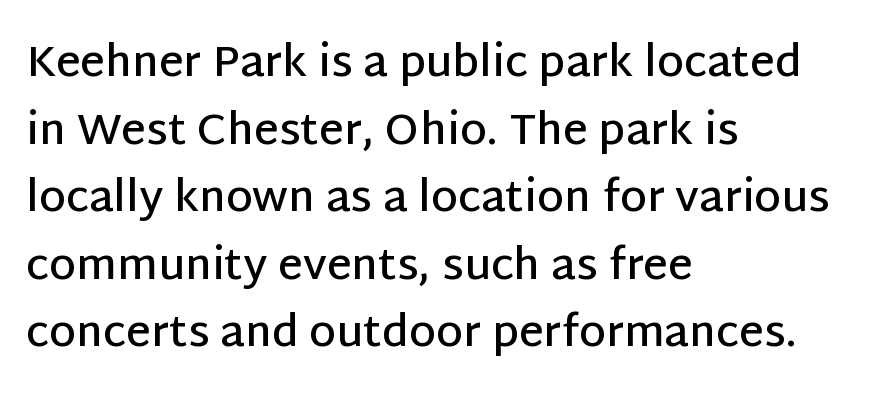
{"serif": "no", "italic": "no", "bold": "semi", "weight": "semibold", "width": "normal", "stroke_contrast": "low", "x_height": "large", "monospaced": "no", "underline": "no", "align": "left", "line_spacing": "normal", "line_spacing_ratio": 1.57, "letter_spacing": "normal", "letter_spacing_em": 0.0, "glyph_px": 43}
